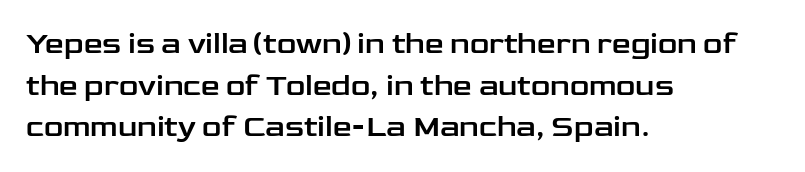
{"serif": "no", "italic": "no", "width": "wide", "stroke_contrast": "low", "x_height": "medium", "monospaced": "no", "underline": "no", "align": "left", "line_spacing": "normal", "line_spacing_ratio": 1.39, "letter_spacing": "normal", "letter_spacing_em": 0.0, "glyph_px": 30}
